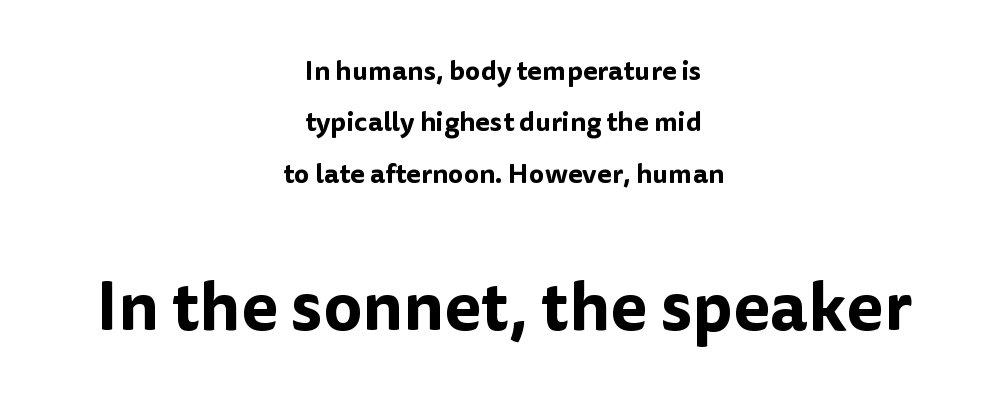
The image shows 68 px sans-serif type, upright; set centered, loose line spacing (1.9x), normal letter spacing, not underlined; the second (bottom) block is 2.52x larger; low stroke contrast and a medium x-height.
